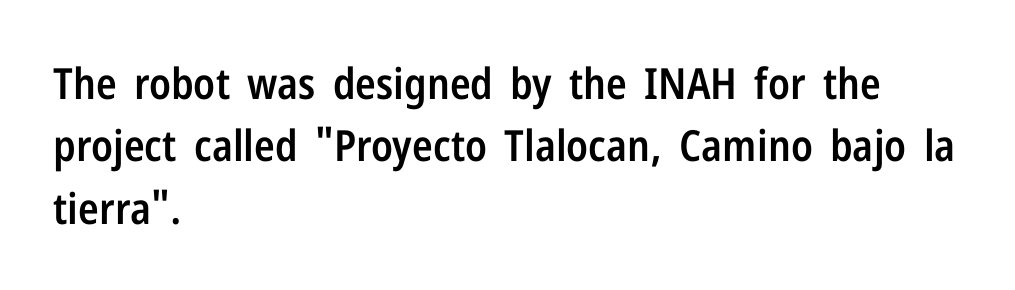
{"serif": "no", "italic": "no", "bold": "semi", "weight": "semibold", "width": "condensed", "stroke_contrast": "low", "x_height": "medium", "monospaced": "no", "underline": "no", "align": "left", "line_spacing": "normal", "line_spacing_ratio": 1.45, "letter_spacing": "normal", "letter_spacing_em": 0.0, "glyph_px": 43}
